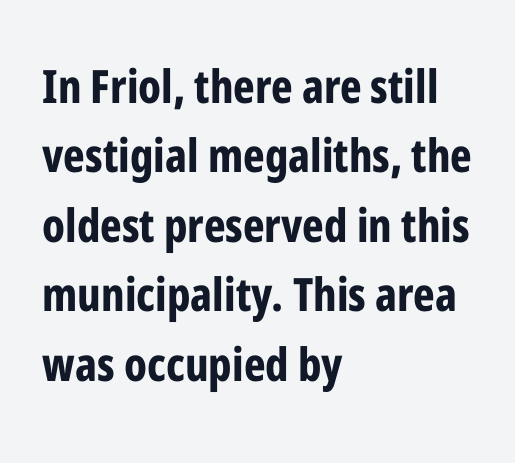
Grotesque or geometric, the face here clearly has no serifs. This sample is left-justified, so line endings fall wherever the words run out. Underlining? Definitely not there. These lines carry a lot of weight — the face is fully bold. The passage shown stacks its lines at a standard gap.
